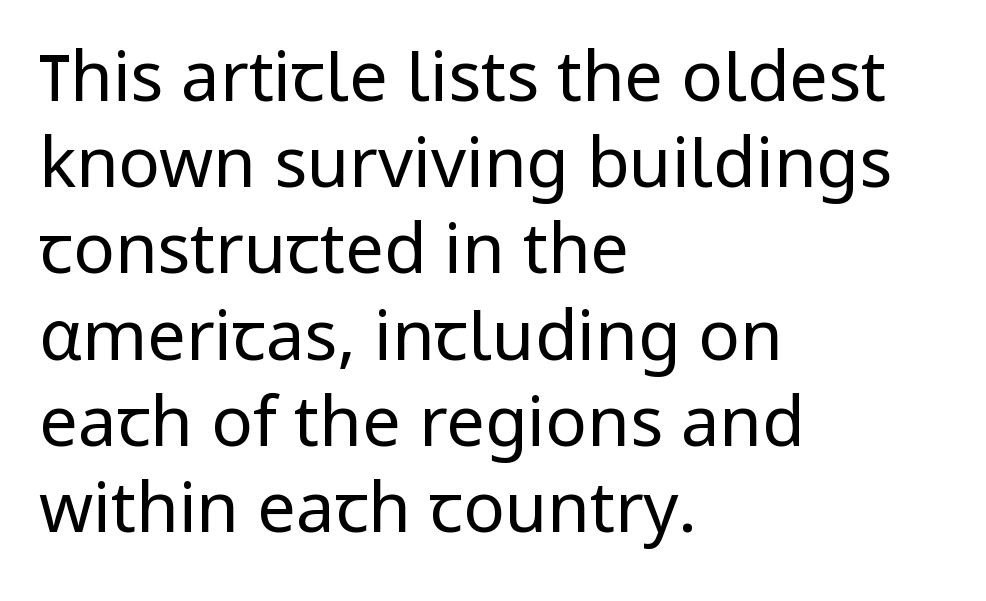
The image shows 69 px regular-weight sans-serif type, upright; set left-aligned, normal line spacing (1.25x), normal letter spacing, not underlined; low stroke contrast and a medium x-height.
